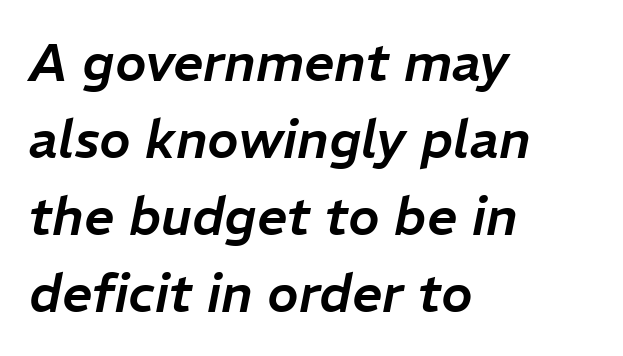
Each new line begins a customary step beneath the previous one. Default kerning and tracking; the words read as compact shapes. Spacing verdict: proportional, widths tailored to each character. Visually the block forms a straight wall on the left and a jagged coastline on the right.
